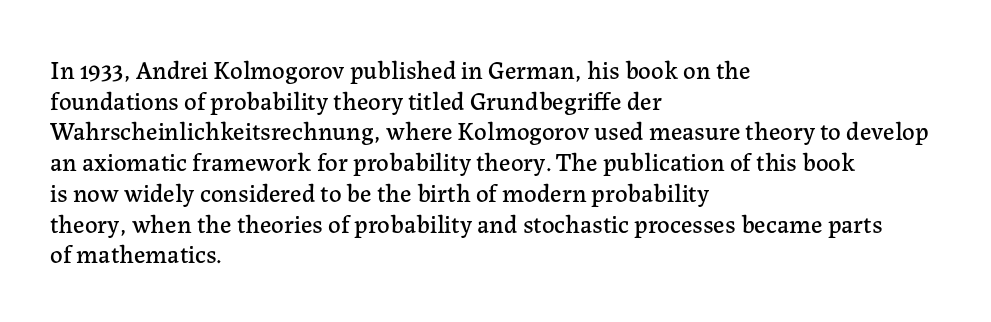
{"italic": "no", "underline": "no", "align": "left", "line_spacing_ratio": 1.23, "letter_spacing": "normal", "letter_spacing_em": 0.0, "glyph_px": 25}
